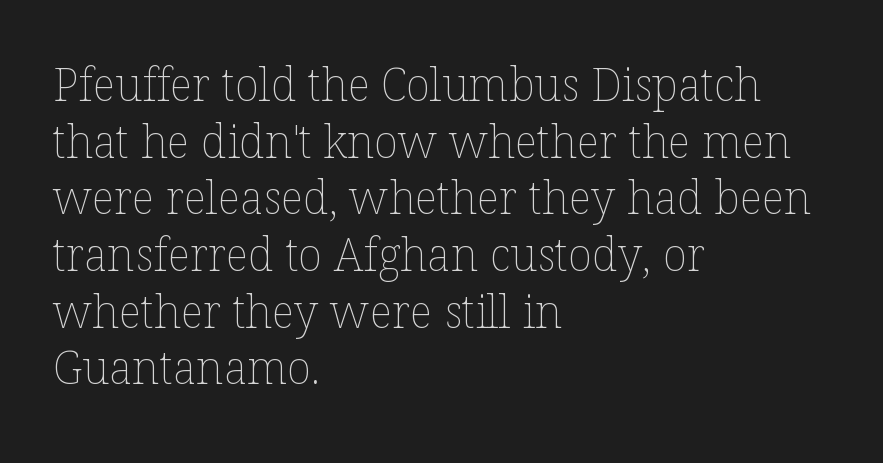
{"italic": "no", "bold": "no", "weight": "thin", "width": "normal", "stroke_contrast": "low", "x_height": "medium", "monospaced": "no", "underline": "no", "align": "left", "line_spacing": "normal", "line_spacing_ratio": 1.26, "letter_spacing": "normal", "letter_spacing_em": 0.0, "glyph_px": 45}
